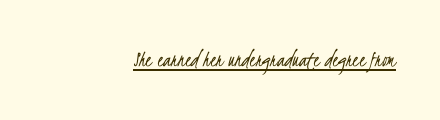
The image shows 23 px text type; set right-aligned, normal letter spacing, underlined.
